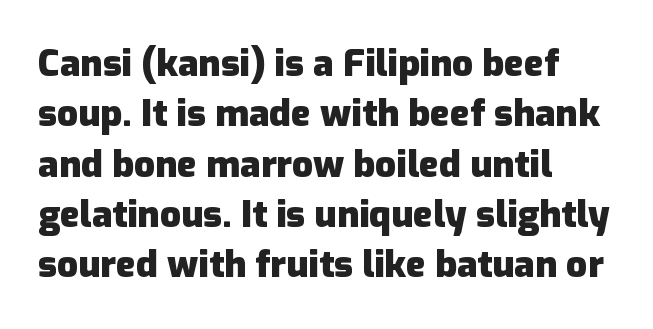
{"serif": "no", "italic": "no", "bold": "yes", "weight": "heavy", "width": "normal", "stroke_contrast": "low", "x_height": "medium", "monospaced": "no", "underline": "no", "align": "left", "line_spacing": "normal", "line_spacing_ratio": 1.36, "letter_spacing": "normal", "letter_spacing_em": 0.0, "glyph_px": 37}
